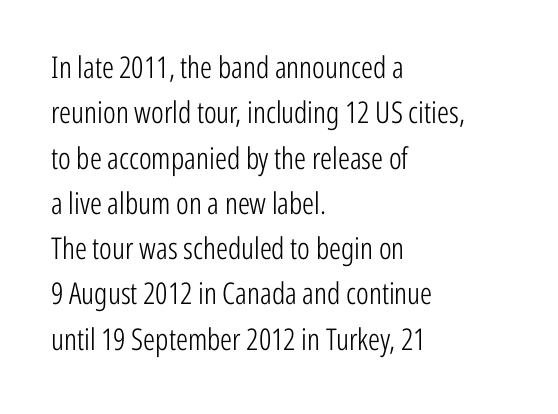
Q: Is the text bold? A: No.
Q: Is the text italic (slanted)? A: No, it is upright.
Q: Is the typeface a serif or a sans-serif typeface? A: Sans-serif.
Q: Is the text underlined? A: No.
Q: How is the paragraph aligned? A: Left-aligned.
Q: Is the spacing between letters normal or unusually wide? A: Normal.
Q: Is the spacing between lines tight, normal or loose? A: Normal.
Q: Width (condensed, normal, or wide)? A: Condensed.
Q: Stroke contrast? A: Low.
Q: x-height? A: Medium.
Q: Monospaced? A: No.
